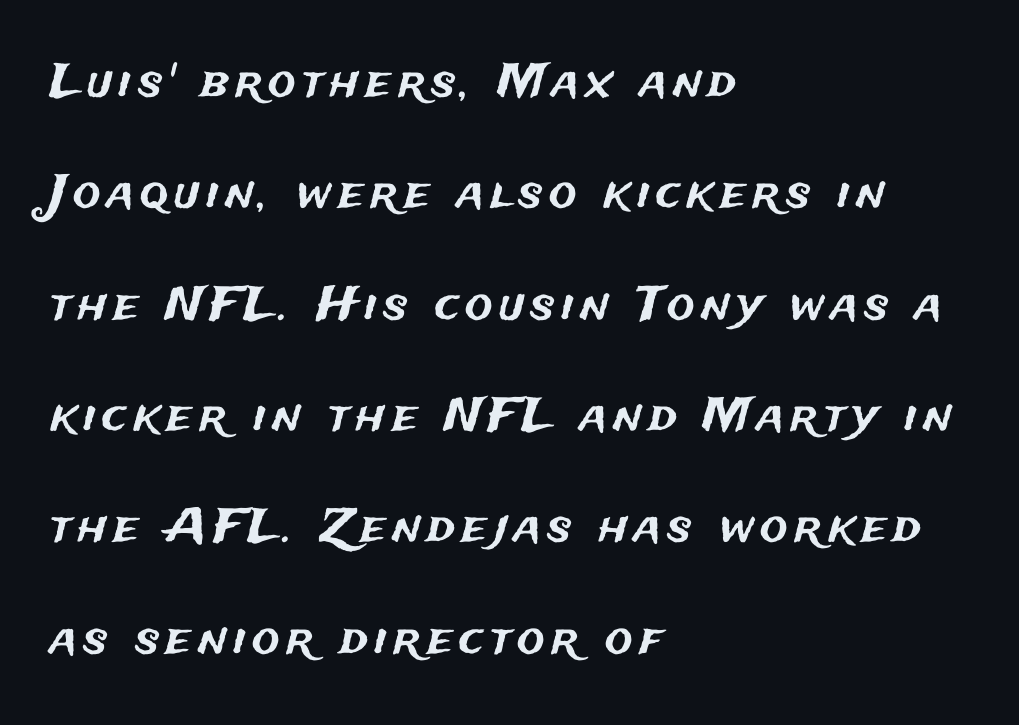
The face used here is proportionally spaced, like ordinary book or web type. Letters rest on an invisible, unmarked baseline. Successive baselines arrive slowly, with a big drop between each.
